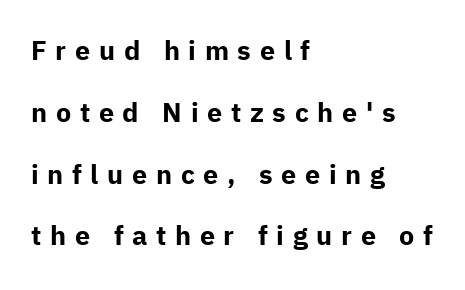
{"italic": "no", "bold": "yes", "underline": "no", "align": "left", "line_spacing": "loose", "line_spacing_ratio": 2.29, "letter_spacing": "wide", "letter_spacing_em": 0.32, "glyph_px": 27}
